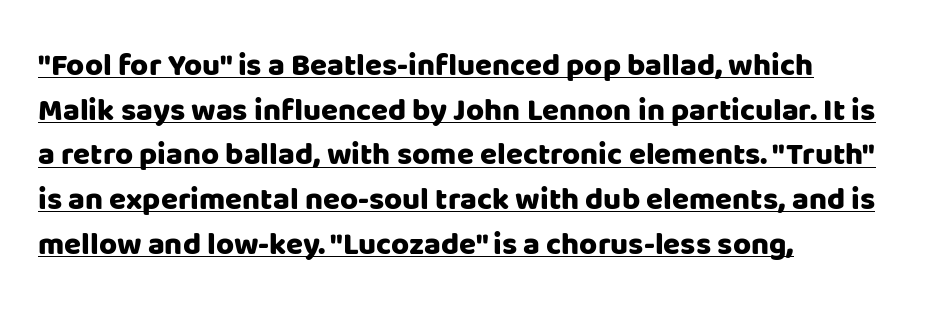
{"serif": "no", "italic": "no", "bold": "yes", "weight": "heavy", "width": "normal", "stroke_contrast": "low", "x_height": "large", "monospaced": "no", "underline": "yes", "align": "left", "line_spacing": "normal", "line_spacing_ratio": 1.44, "letter_spacing": "normal", "letter_spacing_em": 0.0, "glyph_px": 31}
